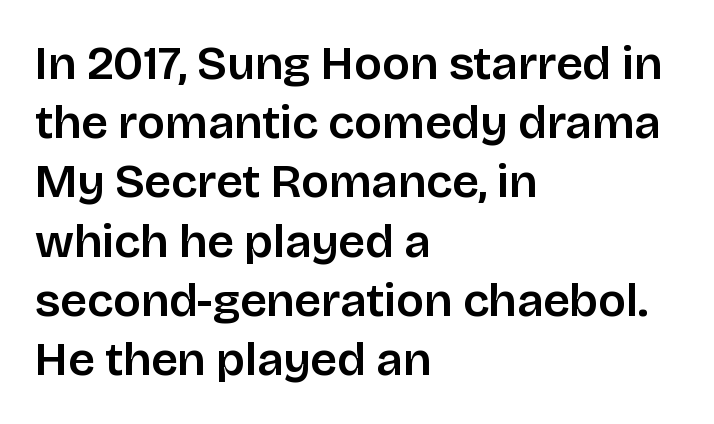
{"serif": "no", "italic": "no", "width": "normal", "stroke_contrast": "low", "x_height": "large", "monospaced": "no", "underline": "no", "align": "left", "line_spacing": "normal", "line_spacing_ratio": 1.26, "letter_spacing": "normal", "letter_spacing_em": 0.0, "glyph_px": 47}
